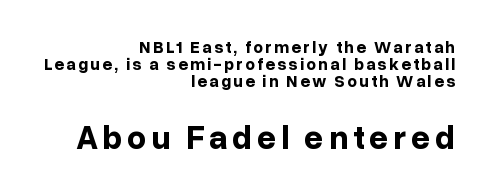
Q: Is the text bold? A: Yes.
Q: Is the text italic (slanted)? A: No, it is upright.
Q: Is the typeface a serif or a sans-serif typeface? A: Sans-serif.
Q: Is the text underlined? A: No.
Q: How is the paragraph aligned? A: Right-aligned.
Q: Is the spacing between lines tight, normal or loose? A: Tight.
Q: Which block of text is set in a larger size, the first (top) or the second (bottom)? A: The second (bottom) one.
Q: Width (condensed, normal, or wide)? A: Normal.
Q: Stroke contrast? A: Low.
Q: x-height? A: Medium.
Q: Monospaced? A: No.
